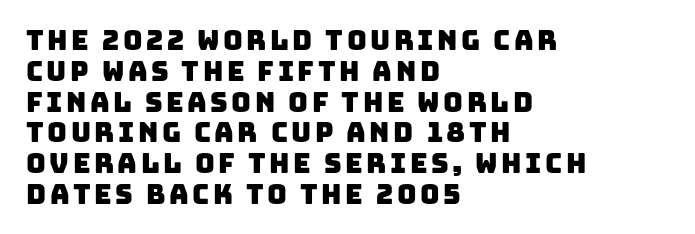
The image shows 27 px text type; set left-aligned, tight line spacing (1.14x), not underlined.
